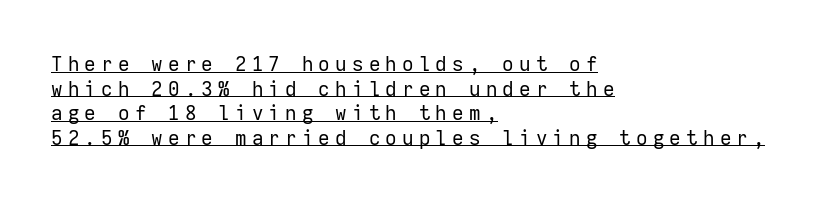
These lines stack with their left ends in a neat column. Notice how a bar underscores the lettering throughout. You could only call the tracking loose — the letters float apart. These glyphs show unthickened strokes, regular width or finer. No italicization has been applied; the sample stays upright.
